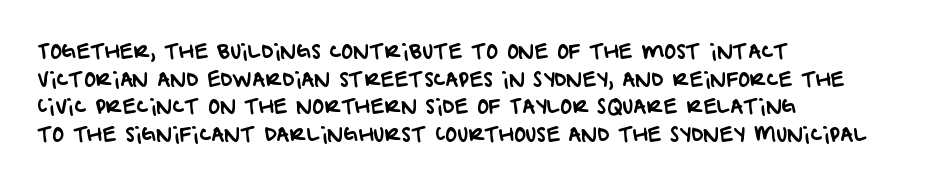
Q: Is the text underlined? A: No.
Q: How is the paragraph aligned? A: Left-aligned.
Q: Is the spacing between letters normal or unusually wide? A: Normal.
Q: Is the spacing between lines tight, normal or loose? A: Normal.
